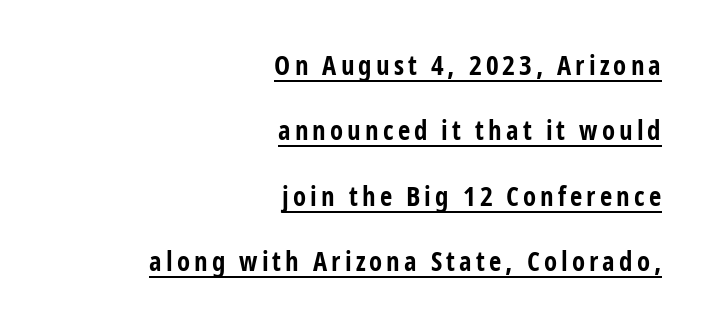
Q: Is the text bold? A: Yes.
Q: Is the text italic (slanted)? A: No, it is upright.
Q: Is the text underlined? A: Yes.
Q: How is the paragraph aligned? A: Right-aligned.
Q: Is the spacing between lines tight, normal or loose? A: Loose.
